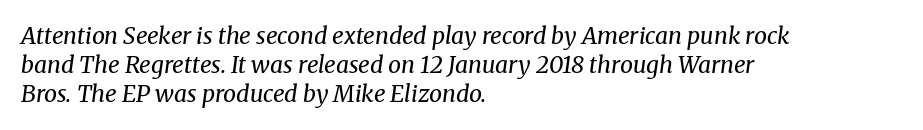
The rendering uses a moderate line-height, typical for paragraphs. The face used here has a pronounced slope to its letters. The type is set solid horizontally, with unmodified tracking. Vertical stems look standard width or narrower in stroke.
